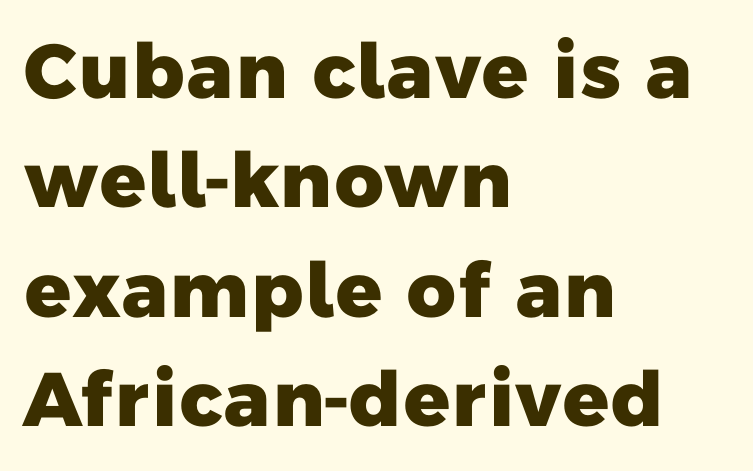
The image shows 76 px heavy sans-serif type; set left-aligned, normal line spacing (1.44x), normal letter spacing, not underlined; low stroke contrast and a medium x-height.
